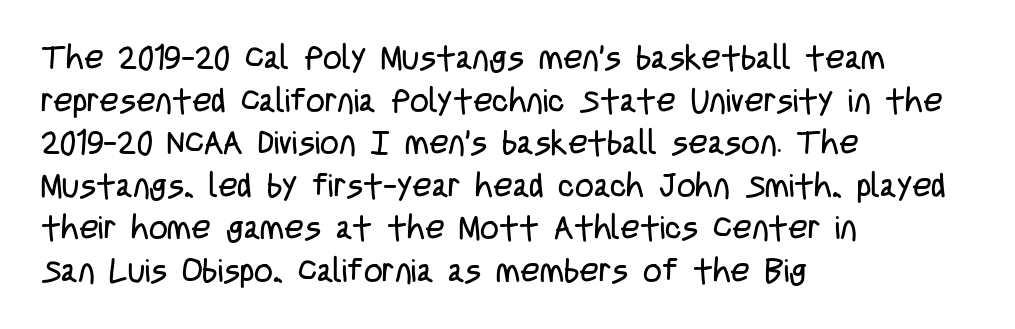
{"serif": "no", "italic": "no", "bold": "no", "weight": "regular", "width": "condensed", "stroke_contrast": "low", "x_height": "large", "monospaced": "no", "underline": "no", "align": "left", "line_spacing": "normal", "line_spacing_ratio": 1.29, "letter_spacing": "normal", "letter_spacing_em": 0.0, "glyph_px": 33}
